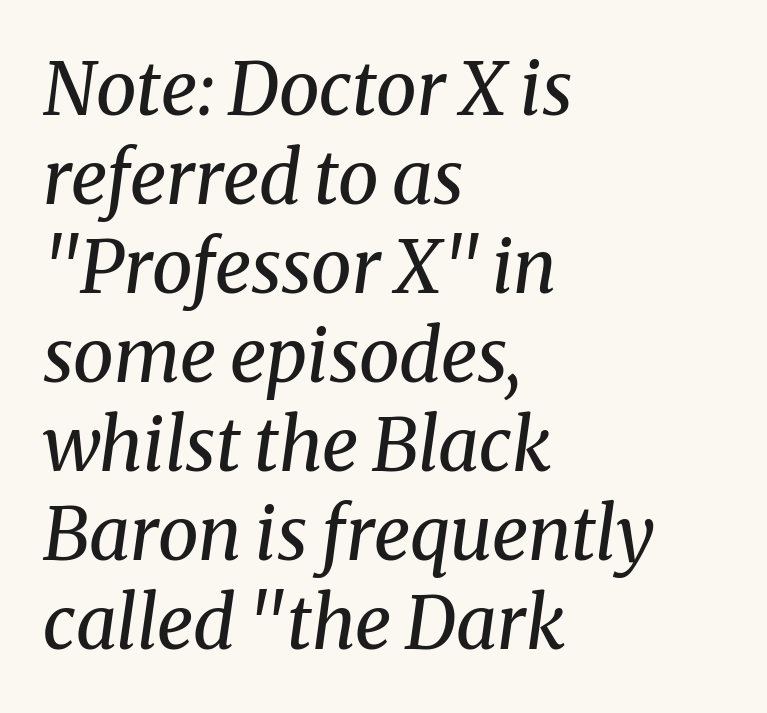
The image shows 73 px regular-weight serif type, italic (leaning right); set left-aligned, line spacing 1.22x, normal letter spacing, not underlined; medium stroke contrast and a medium x-height.
